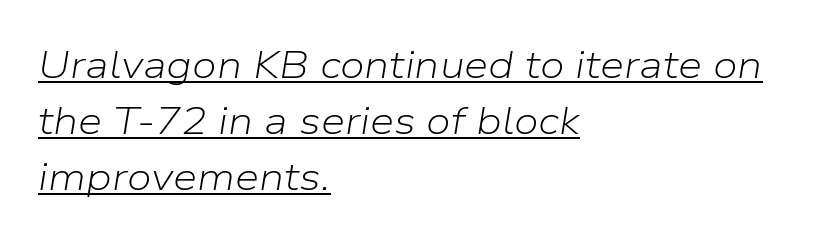
Q: Is the text bold? A: No.
Q: Is the text italic (slanted)? A: Yes, it leans right by about 9 degrees.
Q: Is the text underlined? A: Yes.
Q: How is the paragraph aligned? A: Left-aligned.
Q: Is the spacing between letters normal or unusually wide? A: Normal.
Q: Is the spacing between lines tight, normal or loose? A: Normal.
Q: Width (condensed, normal, or wide)? A: Normal.
Q: Stroke contrast? A: Low.
Q: x-height? A: Medium.
Q: Monospaced? A: No.
